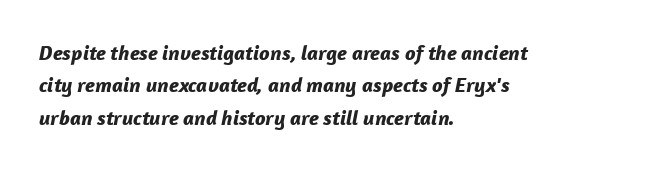
{"italic": "yes", "lean": "right", "slant_degrees": 12, "bold": "yes", "underline": "no", "align": "left", "line_spacing": "normal", "line_spacing_ratio": 1.54, "letter_spacing": "normal", "letter_spacing_em": 0.0, "glyph_px": 21}
